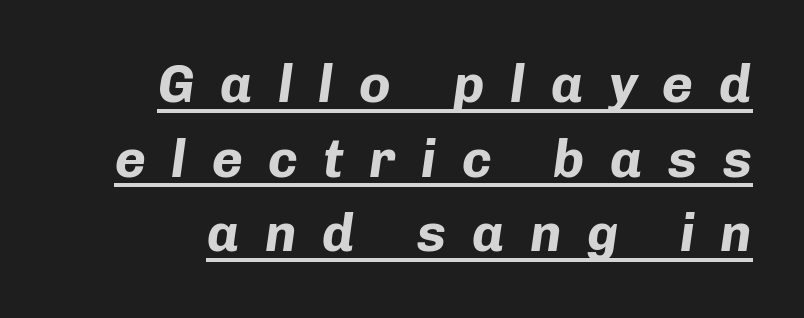
The image shows 53 px bold type, italic (leaning right); set right-aligned, normal line spacing (1.41x), unusually wide letter spacing (+0.48 em), underlined; low stroke contrast and a medium x-height.
